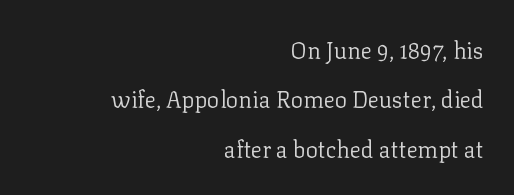
The image shows 23 px text type, upright; set right-aligned, loose line spacing (2.15x), normal letter spacing, not underlined.
